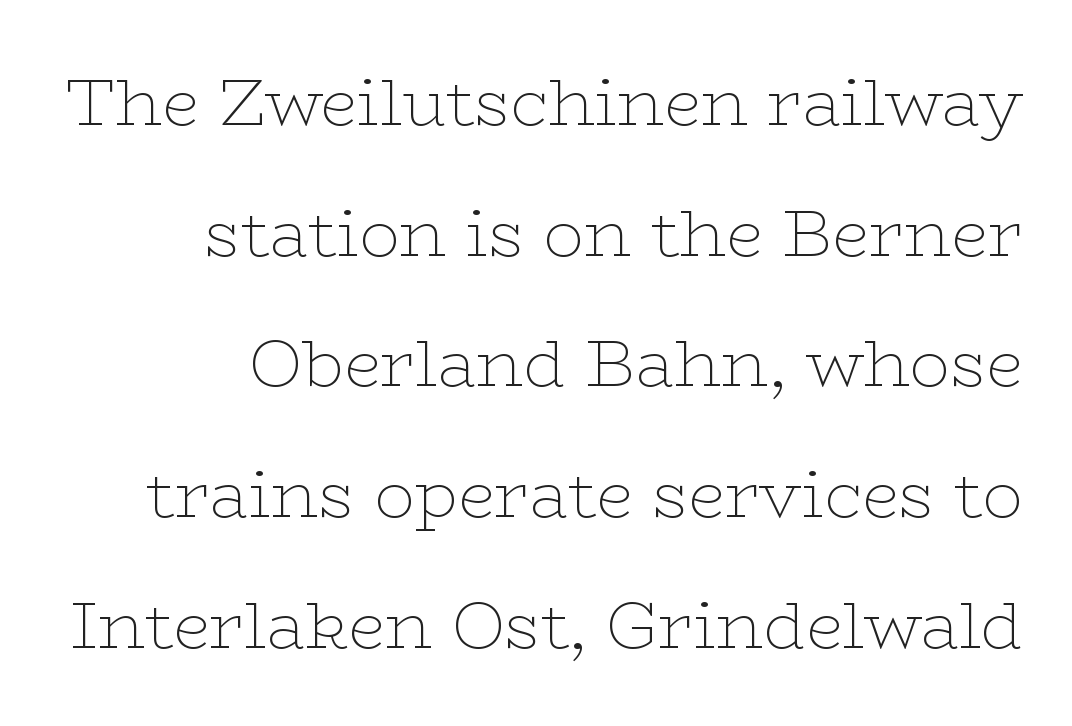
Q: Is the text bold? A: No.
Q: Is the text italic (slanted)? A: No, it is upright.
Q: Is the typeface a serif or a sans-serif typeface? A: Serif.
Q: Is the text underlined? A: No.
Q: How is the paragraph aligned? A: Right-aligned.
Q: Is the spacing between letters normal or unusually wide? A: Normal.
Q: Is the spacing between lines tight, normal or loose? A: Loose.
Q: Width (condensed, normal, or wide)? A: Wide.
Q: Stroke contrast? A: Low.
Q: x-height? A: Medium.
Q: Monospaced? A: No.
